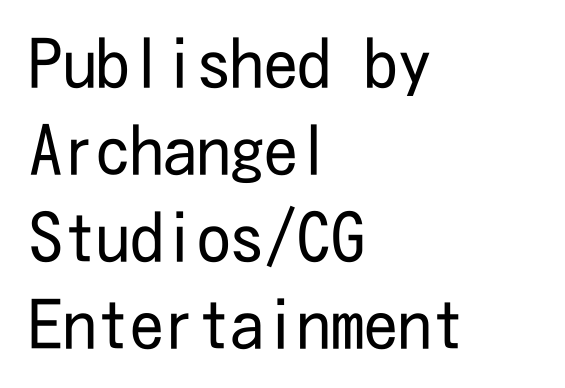
{"serif": "no", "italic": "no", "bold": "no", "weight": "regular", "width": "condensed", "stroke_contrast": "low", "x_height": "medium", "underline": "no", "align": "left", "line_spacing": "normal", "line_spacing_ratio": 1.3, "letter_spacing": "normal", "letter_spacing_em": 0.0, "glyph_px": 67}
